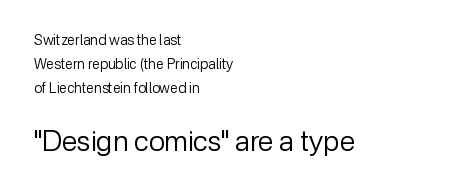
The image shows 28 px regular-weight sans-serif type, upright; set left-aligned, line spacing 1.73x, normal letter spacing, not underlined; the second (bottom) block is 2.0x larger; low stroke contrast and a medium x-height.
